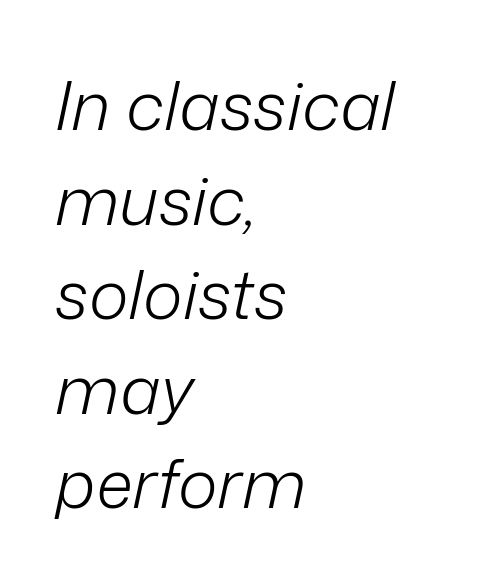
Nobody touched the tracking dial on this one. The passage shown is typed in a proportional face where columns would drift. Designer's note — italics engaged. This sample is left-justified, so line endings fall wherever the words run out. Whoever set this chose a conventional vertical rhythm.
